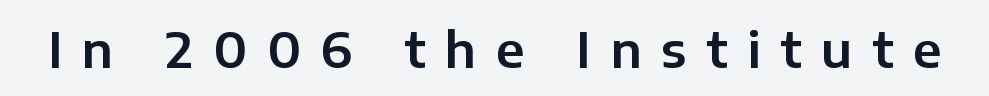
Quick note: underline off. No italicization has been applied; the sample stays upright. Words appear elongated and porous because spacing is wide. To sum up the face: it is a sans, with no serifs.
